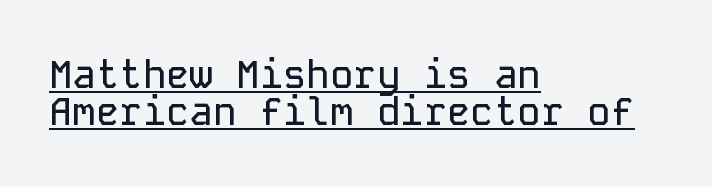
{"serif": "no", "italic": "no", "width": "normal", "stroke_contrast": "low", "x_height": "medium", "monospaced": "yes", "underline": "yes", "align": "left", "line_spacing": "tight", "line_spacing_ratio": 0.95, "letter_spacing": "normal", "letter_spacing_em": 0.0, "glyph_px": 39}
